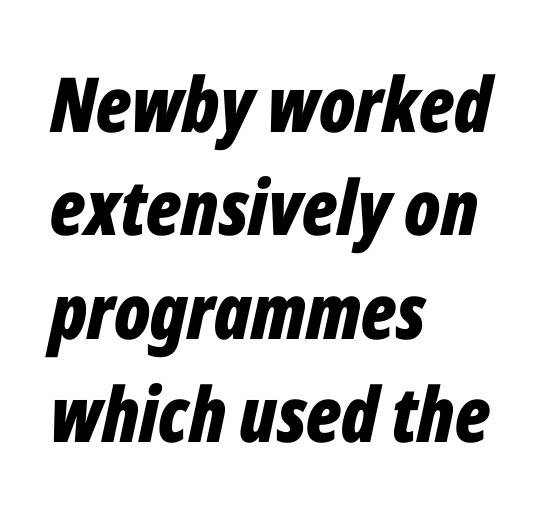
This sample uses an oblique cut, with every glyph tilted off the vertical. These words are printed bold, with thick strokes throughout. What stands out about the letter spacing? Nothing — it is the standard amount. Character widths vary here, with narrow letters taking less room than wide ones. The space between consecutive lines is moderate. The setting favours the left margin, as ordinary paragraphs usually do.
